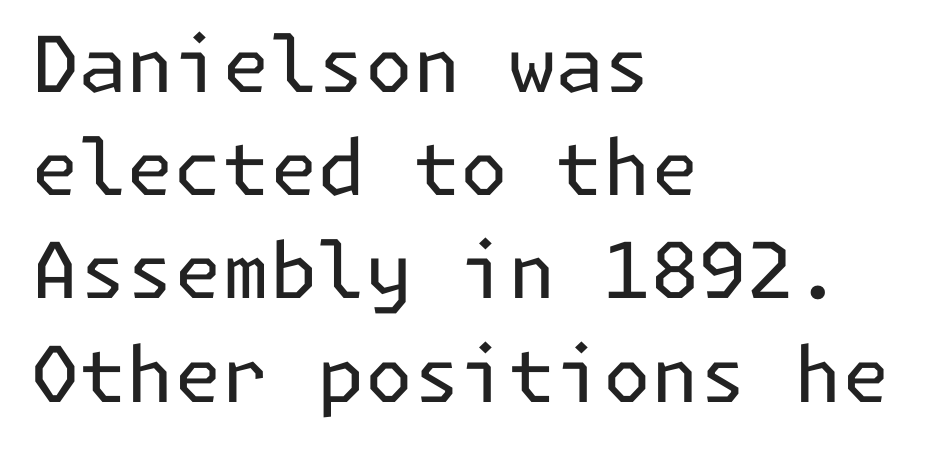
Q: Is the text bold? A: No.
Q: Is the text italic (slanted)? A: No, it is upright.
Q: Is the typeface a serif or a sans-serif typeface? A: Sans-serif.
Q: Is the text underlined? A: No.
Q: How is the paragraph aligned? A: Left-aligned.
Q: Is the spacing between letters normal or unusually wide? A: Normal.
Q: Is the spacing between lines tight, normal or loose? A: Normal.
Q: Width (condensed, normal, or wide)? A: Normal.
Q: Stroke contrast? A: Low.
Q: x-height? A: Medium.
